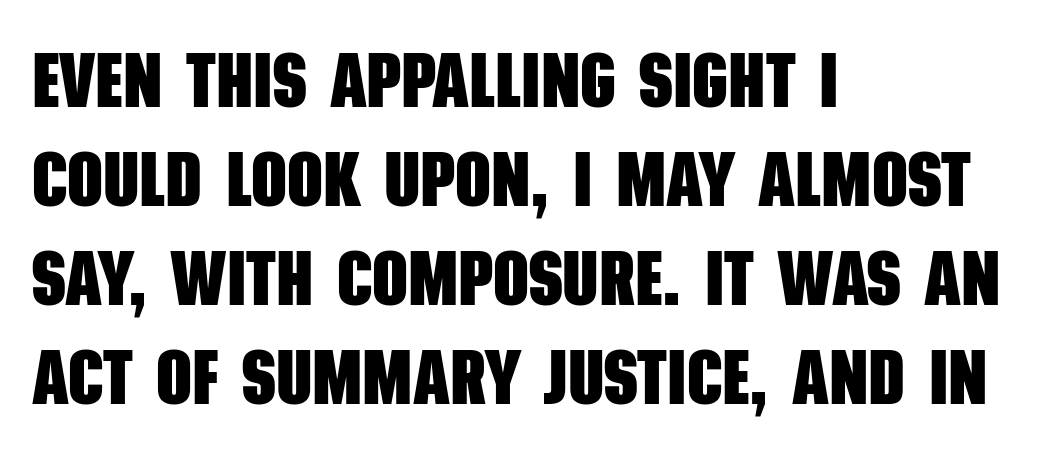
{"serif": "no", "bold": "yes", "weight": "heavy", "width": "condensed", "stroke_contrast": "low", "x_height": "large", "monospaced": "no", "underline": "no", "align": "left", "line_spacing": "normal", "line_spacing_ratio": 1.27, "letter_spacing": "normal", "letter_spacing_em": 0.0, "glyph_px": 78}
